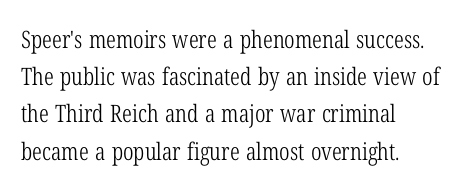
Q: Is the text bold? A: No.
Q: Is the text italic (slanted)? A: No, it is upright.
Q: Is the text underlined? A: No.
Q: How is the paragraph aligned? A: Left-aligned.
Q: Is the spacing between letters normal or unusually wide? A: Normal.
Q: Is the spacing between lines tight, normal or loose? A: Normal.
